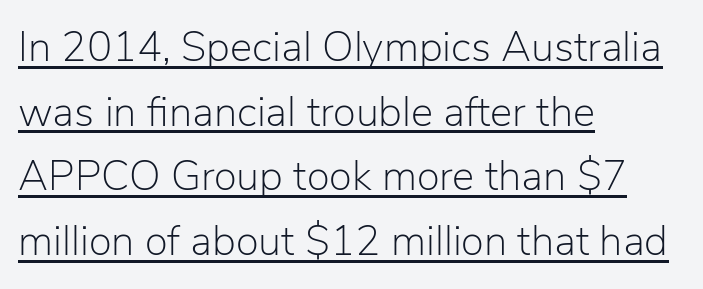
Is this a heavy cut? Hardly; it is regular or lighter. The designer left line spacing at the default. The letters sit at their default tracking, neither squeezed nor spread. You can tell from the bare stems that sans-serif type was used. The setting favours the left margin, as ordinary paragraphs usually do.
